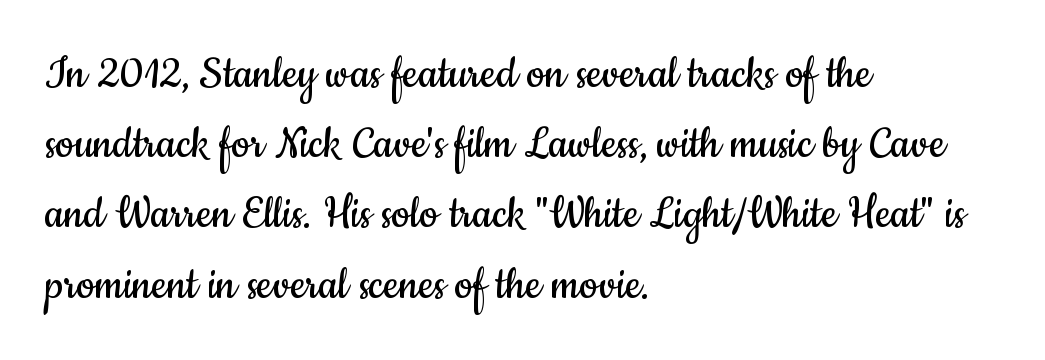
Q: Is the text bold? A: No.
Q: Is the text italic (slanted)? A: Yes.
Q: Is the typeface a serif or a sans-serif typeface? A: Sans-serif.
Q: Is the text underlined? A: No.
Q: How is the paragraph aligned? A: Left-aligned.
Q: Is the spacing between letters normal or unusually wide? A: Normal.
Q: Is the spacing between lines tight, normal or loose? A: Normal.
Q: Width (condensed, normal, or wide)? A: Condensed.
Q: Stroke contrast? A: Low.
Q: x-height? A: Small.
Q: Monospaced? A: No.
